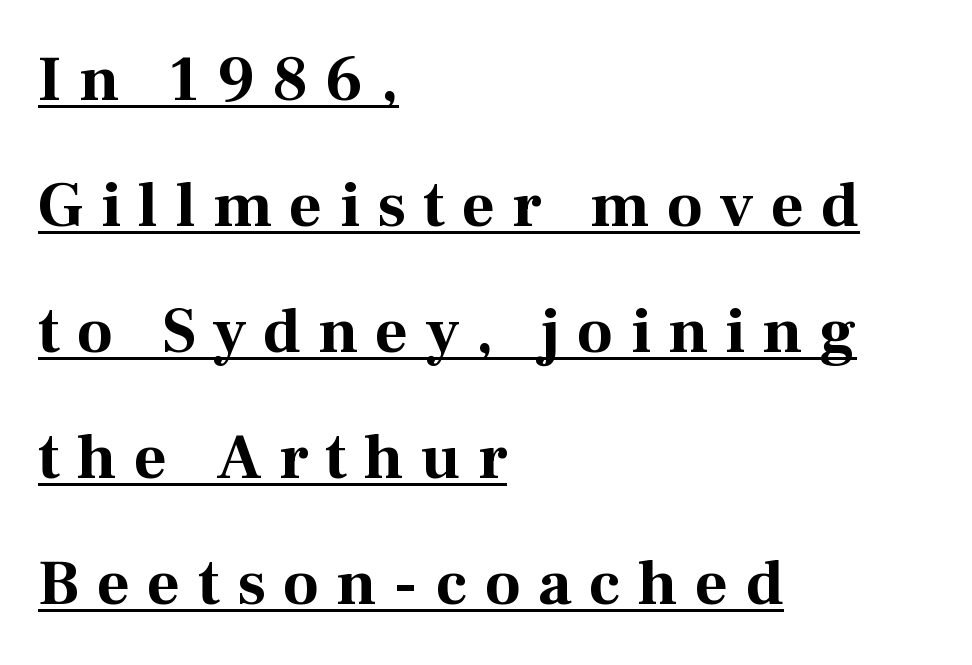
Q: Is the text bold? A: Yes.
Q: Is the text italic (slanted)? A: No, it is upright.
Q: Is the typeface a serif or a sans-serif typeface? A: Serif.
Q: Is the text underlined? A: Yes.
Q: How is the paragraph aligned? A: Left-aligned.
Q: Is the spacing between letters normal or unusually wide? A: Unusually wide.
Q: Is the spacing between lines tight, normal or loose? A: Loose.
Q: Width (condensed, normal, or wide)? A: Normal.
Q: Stroke contrast? A: Medium.
Q: x-height? A: Medium.
Q: Monospaced? A: No.
